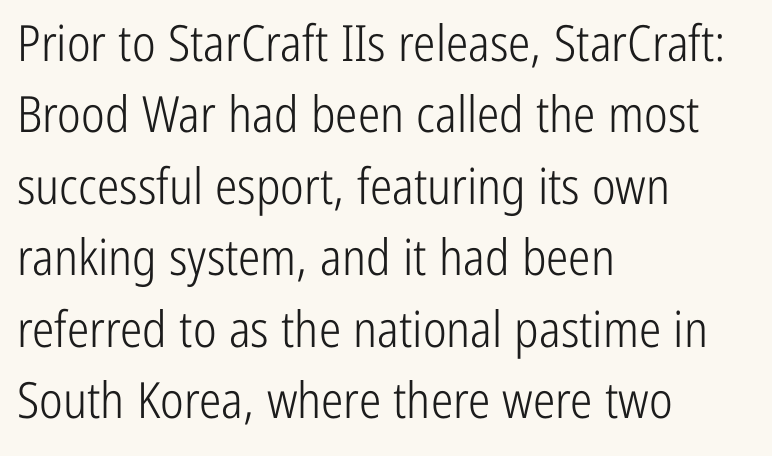
Q: Is the text bold? A: No.
Q: Is the text italic (slanted)? A: No, it is upright.
Q: Is the typeface a serif or a sans-serif typeface? A: Sans-serif.
Q: Is the text underlined? A: No.
Q: How is the paragraph aligned? A: Left-aligned.
Q: Is the spacing between letters normal or unusually wide? A: Normal.
Q: Is the spacing between lines tight, normal or loose? A: Normal.
Q: Width (condensed, normal, or wide)? A: Condensed.
Q: Stroke contrast? A: Low.
Q: x-height? A: Medium.
Q: Monospaced? A: No.
